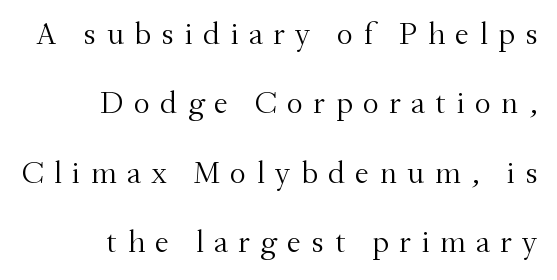
Serif or sans? Serif — the stroke terminals have little feet. Do the characters align in a grid? No, the font is proportional. You can tell it's not italic because the verticals are truly vertical. Widely set lines give the paragraph a tall, airy silhouette. The compositor pushed each line to the right boundary.
